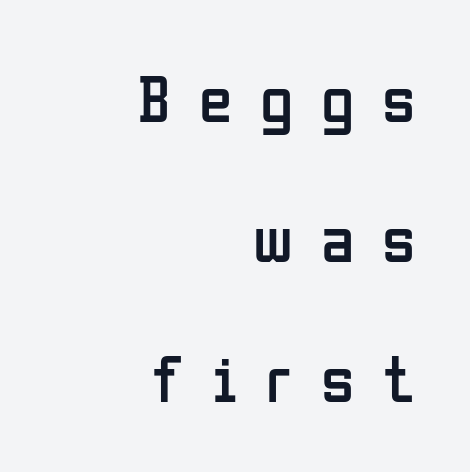
{"serif": "no", "italic": "no", "bold": "no", "weight": "regular", "width": "condensed", "stroke_contrast": "low", "x_height": "medium", "monospaced": "no", "underline": "no", "align": "right", "line_spacing": "loose", "line_spacing_ratio": 2.06, "letter_spacing": "wide", "letter_spacing_em": 0.41, "glyph_px": 68}
